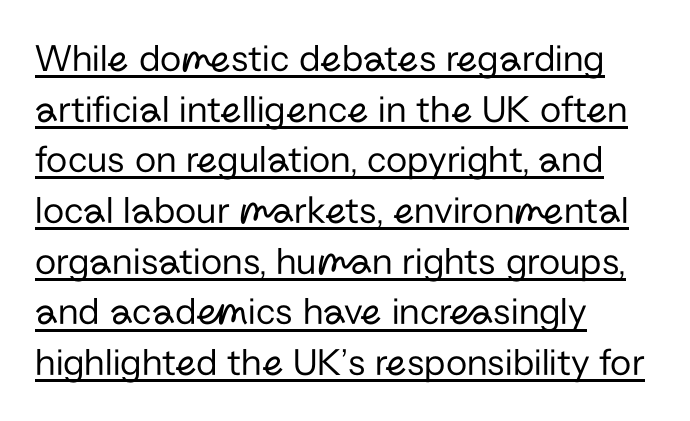
Short note: letters normally spaced. The passage shown is typed in a proportional face where columns would drift. A normal amount of white space separates one row of letters from the next. The font family rendered here belongs to the sans-serif group. Reading down the block, your eye returns to a fixed left position each line.
